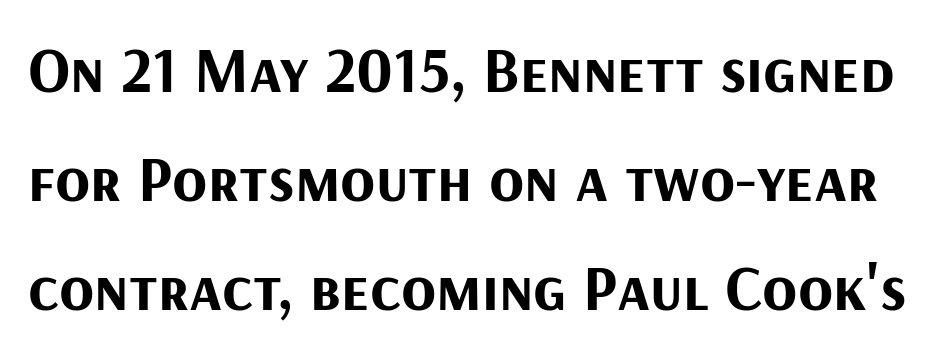
Q: Is the text bold? A: Yes.
Q: Is the text italic (slanted)? A: No, it is upright.
Q: Is the typeface a serif or a sans-serif typeface? A: Sans-serif.
Q: Is the text underlined? A: No.
Q: Is the spacing between letters normal or unusually wide? A: Normal.
Q: Is the spacing between lines tight, normal or loose? A: Normal.
Q: Width (condensed, normal, or wide)? A: Normal.
Q: Stroke contrast? A: Medium.
Q: x-height? A: Medium.
Q: Monospaced? A: No.
